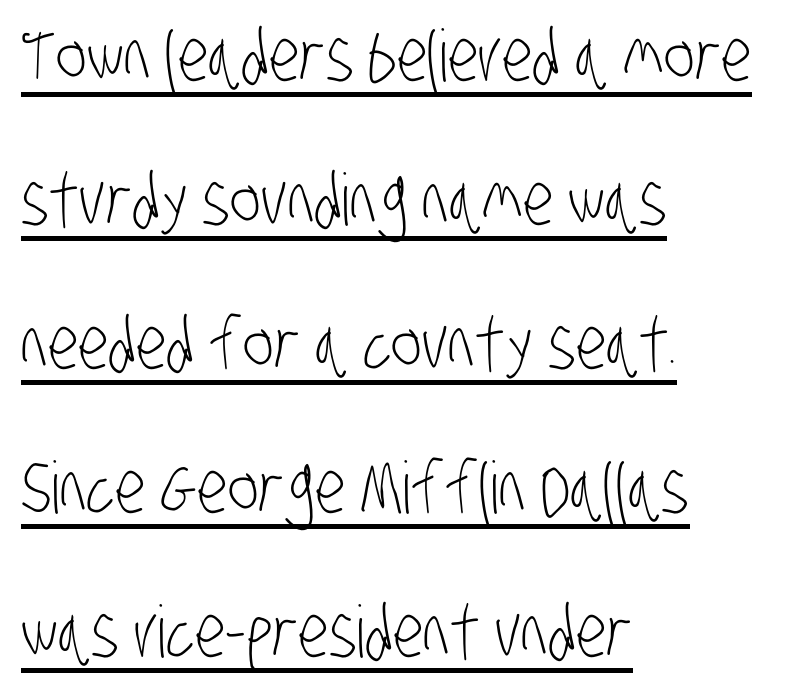
Q: Is the text bold? A: No.
Q: Is the typeface a serif or a sans-serif typeface? A: Sans-serif.
Q: Is the text underlined? A: Yes.
Q: How is the paragraph aligned? A: Left-aligned.
Q: Is the spacing between letters normal or unusually wide? A: Normal.
Q: Is the spacing between lines tight, normal or loose? A: Loose.
Q: Width (condensed, normal, or wide)? A: Condensed.
Q: Stroke contrast? A: Low.
Q: x-height? A: Large.
Q: Monospaced? A: No.
